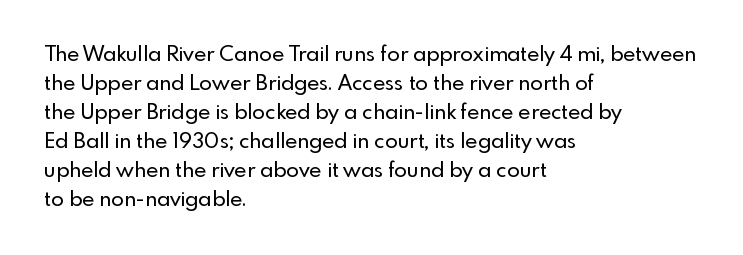
Q: Is the text italic (slanted)? A: No, it is upright.
Q: Is the text underlined? A: No.
Q: How is the paragraph aligned? A: Left-aligned.
Q: Is the spacing between letters normal or unusually wide? A: Normal.
Q: Is the spacing between lines tight, normal or loose? A: Normal.
